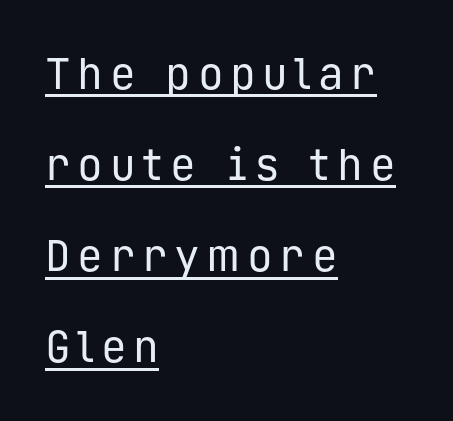
{"serif": "no", "italic": "no", "bold": "no", "weight": "regular", "width": "normal", "stroke_contrast": "low", "x_height": "medium", "monospaced": "yes", "underline": "yes", "align": "left", "line_spacing": "loose", "line_spacing_ratio": 2.12, "glyph_px": 43}
